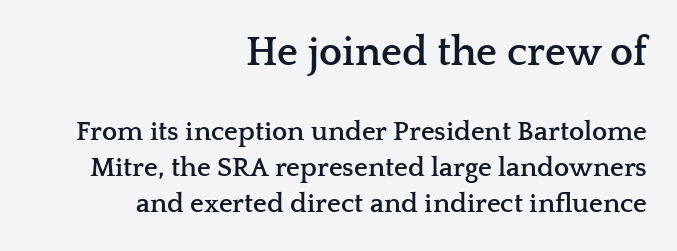
The image shows 41 px semibold, wide serif type, upright; set right-aligned, normal line spacing (1.33x), normal letter spacing, not underlined; the first (top) block is 1.52x larger; low stroke contrast and a medium x-height.
